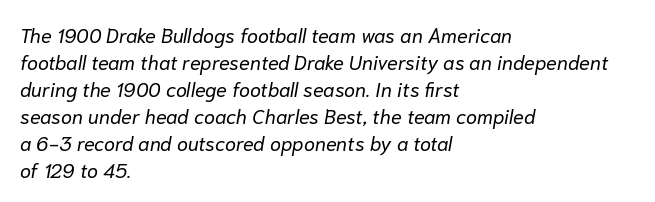
The rendering anchors every line to the left-hand side. This is not heavy type; no bold has been used. Is the type slanted? Yes — the strokes lean at a clear angle. Nobody touched the tracking dial on this one. The passage shown is not underscored anywhere.
